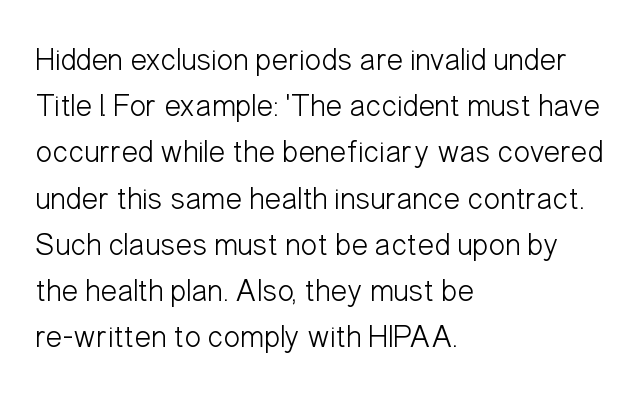
{"serif": "no", "italic": "no", "bold": "no", "weight": "light", "width": "condensed", "stroke_contrast": "low", "x_height": "medium", "monospaced": "no", "underline": "no", "align": "left", "line_spacing": "normal", "line_spacing_ratio": 1.49, "letter_spacing": "normal", "letter_spacing_em": 0.0, "glyph_px": 31}
